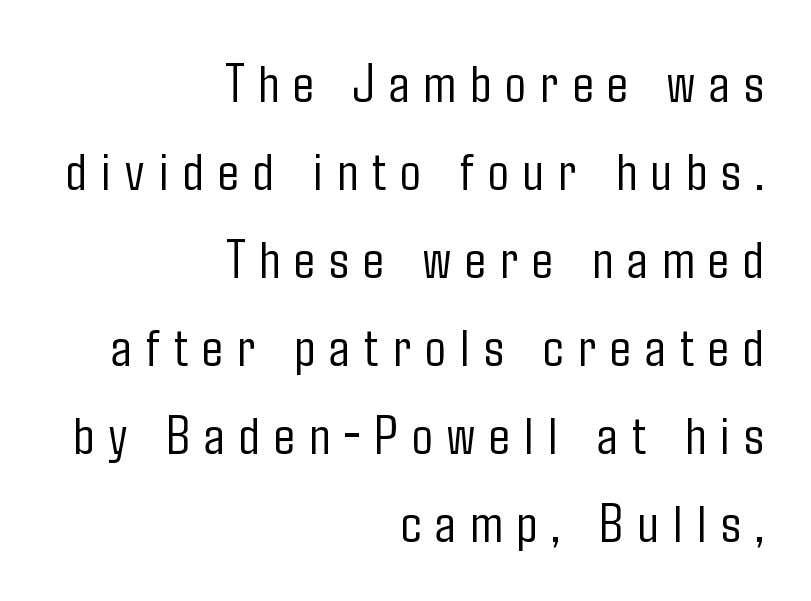
You can tell from the bare stems that sans-serif type was used. Looks like regular typesetting: each glyph gets only the width it needs. This is the regular roman posture of the typeface. Summary of vertical rhythm: regular, with standard interline spacing. The typeface has the unassuming heft of standard copy or less. This rendering uses right alignment, leaving the left contour irregular.
